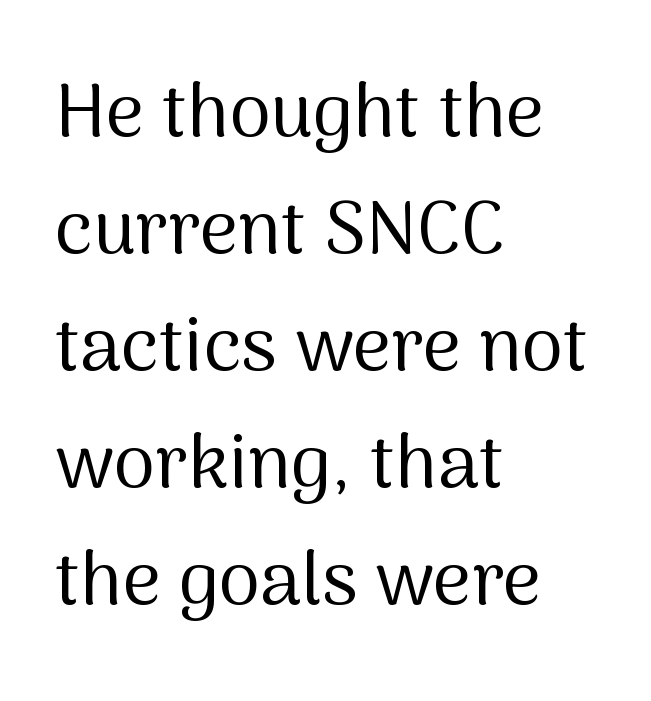
{"serif": "no", "italic": "no", "bold": "no", "weight": "regular", "width": "normal", "stroke_contrast": "medium", "x_height": "medium", "monospaced": "no", "underline": "no", "align": "left", "line_spacing": "normal", "line_spacing_ratio": 1.56, "letter_spacing": "normal", "letter_spacing_em": 0.0, "glyph_px": 75}
